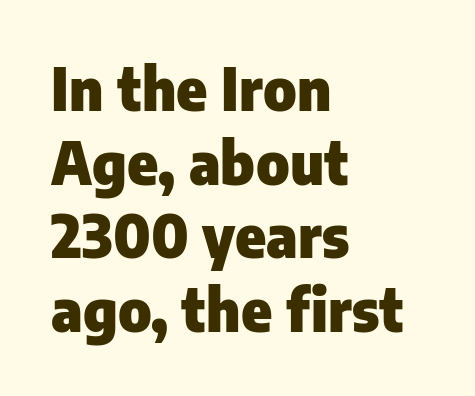
{"serif": "no", "italic": "no", "bold": "yes", "weight": "heavy", "width": "normal", "stroke_contrast": "low", "x_height": "medium", "monospaced": "no", "underline": "no", "align": "left", "line_spacing": "normal", "line_spacing_ratio": 1.27, "letter_spacing": "normal", "letter_spacing_em": 0.0, "glyph_px": 58}
